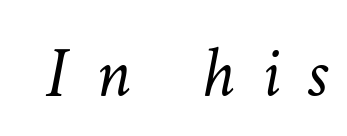
The image shows 72 px light type, italic (leaning right); set unusually wide letter spacing (+0.38 em), not underlined; low stroke contrast and a medium x-height.
